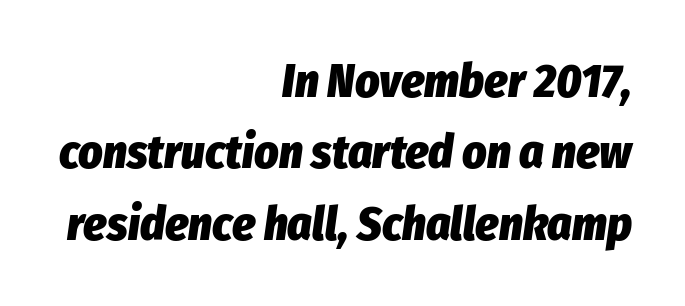
{"italic": "yes", "lean": "right", "slant_degrees": 8, "bold": "yes", "weight": "heavy", "width": "condensed", "stroke_contrast": "low", "x_height": "medium", "monospaced": "no", "underline": "no", "align": "right", "line_spacing": "normal", "line_spacing_ratio": 1.52, "letter_spacing": "normal", "letter_spacing_em": 0.0, "glyph_px": 47}
